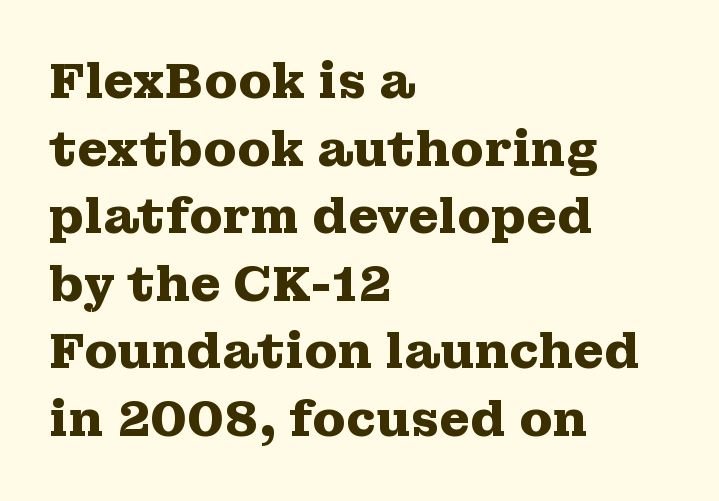
Q: Is the text bold? A: Yes.
Q: Is the text italic (slanted)? A: No, it is upright.
Q: Is the typeface a serif or a sans-serif typeface? A: Serif.
Q: Is the text underlined? A: No.
Q: How is the paragraph aligned? A: Left-aligned.
Q: Is the spacing between letters normal or unusually wide? A: Normal.
Q: Is the spacing between lines tight, normal or loose? A: Normal.
Q: Width (condensed, normal, or wide)? A: Wide.
Q: Stroke contrast? A: Medium.
Q: x-height? A: Medium.
Q: Monospaced? A: No.
